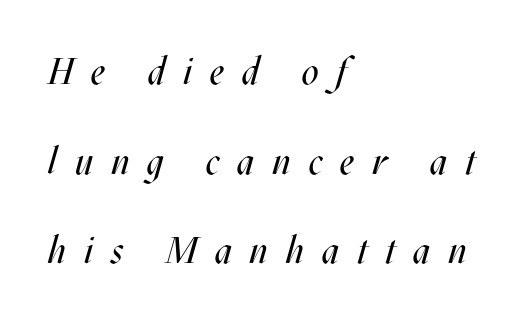
The image shows 37 px regular-weight, condensed type, italic (leaning right); set left-aligned, loose line spacing (2.42x), unusually wide letter spacing (+0.48 em), not underlined; medium stroke contrast and a large x-height.
